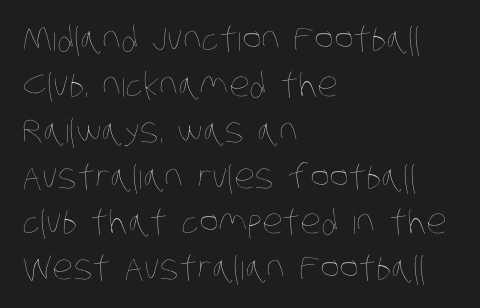
On a weight scale, this lands at 450 or below. Caption: multi-line text, flush left, ragged right. Proportional: the letters do not fall into vertical columns. In terms of letterspacing, this is plain default setting. Glance below the letters and you will spot only blank space.
